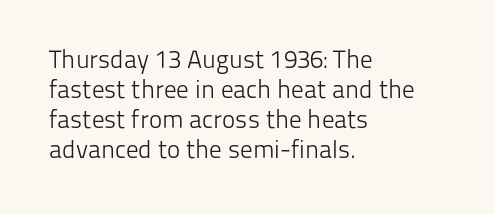
{"italic": "no", "bold": "no", "underline": "no", "align": "left", "line_spacing_ratio": 1.2, "letter_spacing": "normal", "letter_spacing_em": 0.0, "glyph_px": 25}
